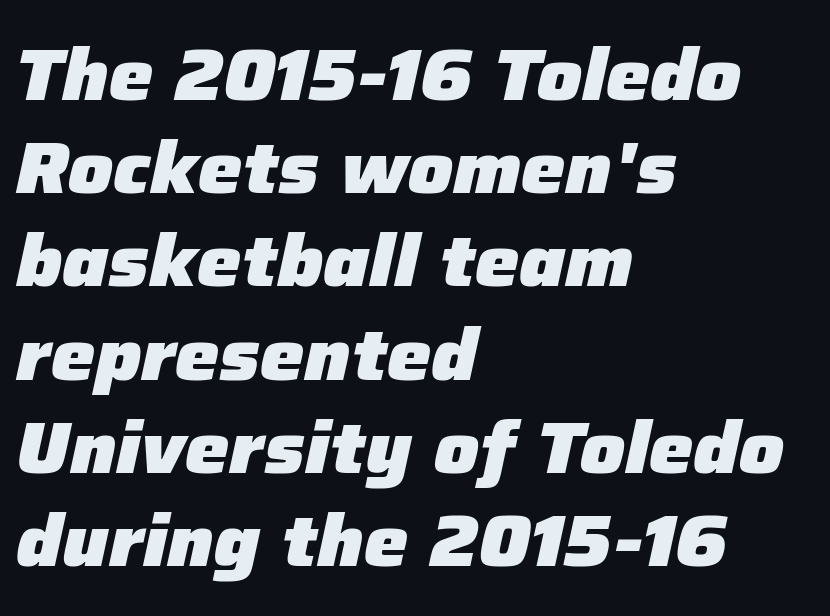
The image shows 74 px heavy type, italic (leaning right); set left-aligned, normal line spacing (1.26x), normal letter spacing, not underlined; low stroke contrast and a medium x-height.
